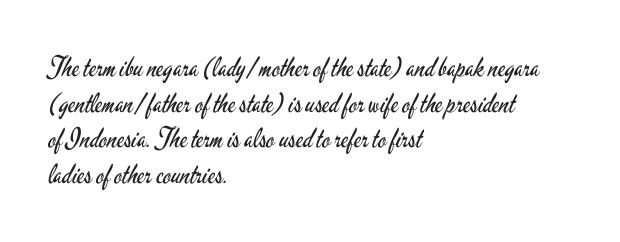
Q: Is the text bold? A: No.
Q: Is the text italic (slanted)? A: Yes.
Q: Is the text underlined? A: No.
Q: How is the paragraph aligned? A: Left-aligned.
Q: Is the spacing between letters normal or unusually wide? A: Normal.
Q: Is the spacing between lines tight, normal or loose? A: Normal.
